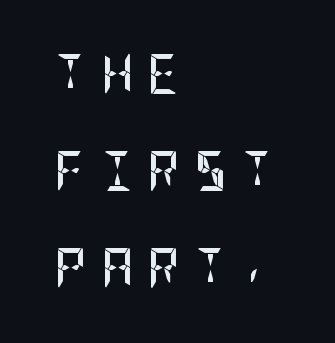
The image shows 40 px semibold, condensed sans-serif type, upright; set left-aligned, loose line spacing (2.43x), unusually wide letter spacing (+0.35 em), not underlined; low stroke contrast and a large x-height.
